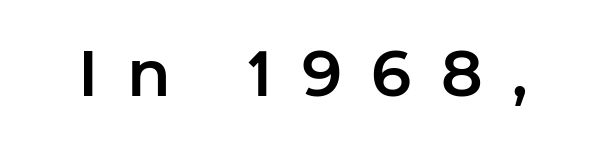
Spacing between characters has been opened up far beyond the box default. The font's upright variant was chosen for this text. The string is rendered with underlining switched off. The rendering uses natural spacing where letterforms have individual widths. In terms of letterform style, serifs are entirely absent.
